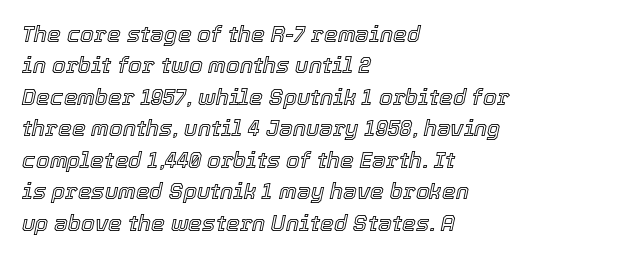
Q: Is the text italic (slanted)? A: Yes, it leans right by about 12 degrees.
Q: Is the text underlined? A: No.
Q: How is the paragraph aligned? A: Left-aligned.
Q: Is the spacing between letters normal or unusually wide? A: Normal.
Q: Is the spacing between lines tight, normal or loose? A: Normal.
